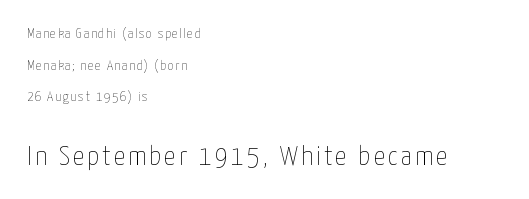
{"italic": "no", "bold": "no", "weight": "thin", "width": "condensed", "stroke_contrast": "low", "x_height": "medium", "monospaced": "no", "underline": "no", "align": "left", "line_spacing": "loose", "line_spacing_ratio": 2.26, "larger_block": "second", "size_ratio": 2.0, "glyph_px": 28}
